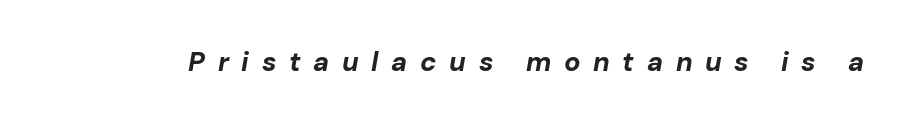
The image shows 27 px bold type, italic (leaning right); set unusually wide letter spacing (+0.47 em), not underlined.
